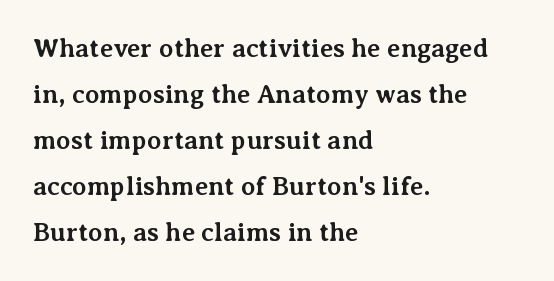
{"italic": "no", "bold": "yes", "underline": "no", "align": "left", "line_spacing_ratio": 1.77, "letter_spacing": "normal", "letter_spacing_em": 0.0, "glyph_px": 26}
